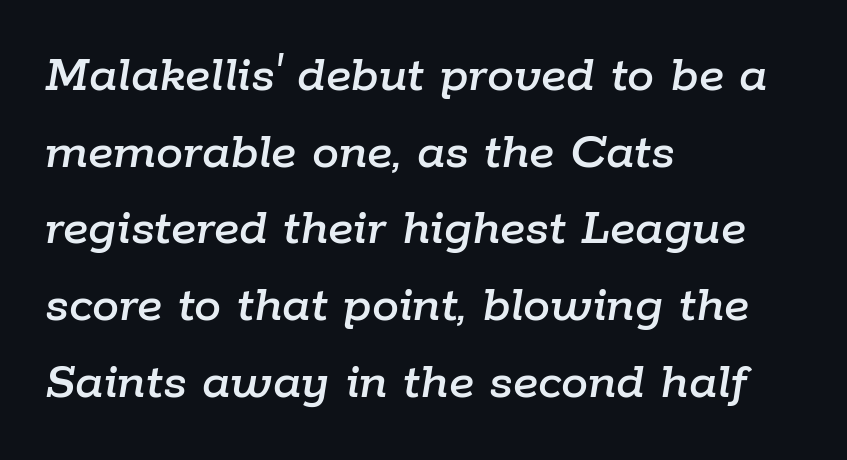
Q: Is the text italic (slanted)? A: Yes, it leans right by about 9 degrees.
Q: Is the text underlined? A: No.
Q: How is the paragraph aligned? A: Left-aligned.
Q: Is the spacing between letters normal or unusually wide? A: Normal.
Q: Is the spacing between lines tight, normal or loose? A: Normal.
Q: Width (condensed, normal, or wide)? A: Normal.
Q: Stroke contrast? A: Low.
Q: x-height? A: Medium.
Q: Monospaced? A: No.
